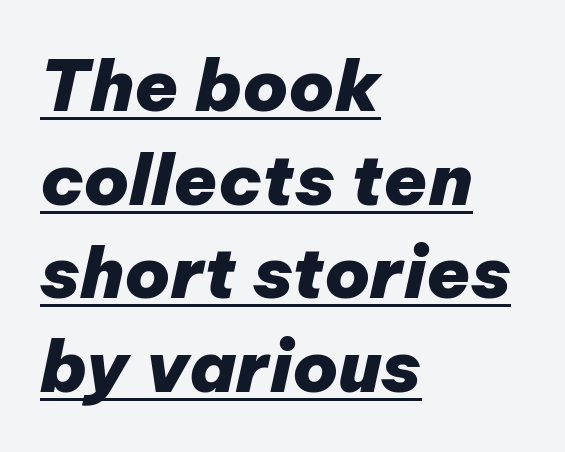
The image shows 71 px heavy type, italic (leaning right); set left-aligned, normal line spacing (1.32x), normal letter spacing, underlined; low stroke contrast and a medium x-height.
